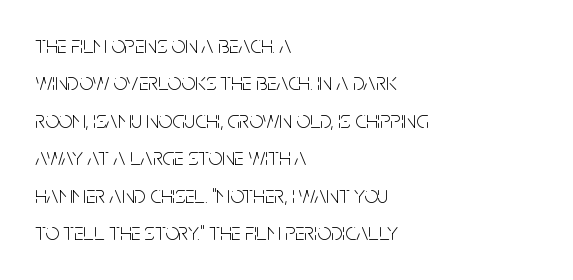
Evenly set lines give the paragraph a standard silhouette. Here the glyphs are tracked normally, forming tight word shapes. Rule under the text: the space is simply empty. Italic? Not at all — the glyphs are vertical. These glyphs show unthickened strokes, regular width or finer.
